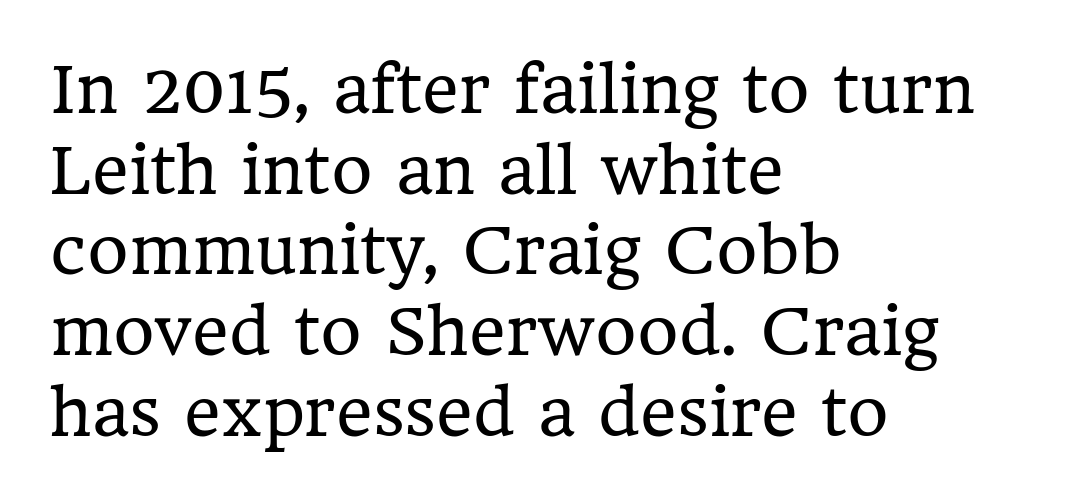
The image shows 63 px regular-weight serif type, upright; set left-aligned, normal line spacing (1.28x), normal letter spacing, not underlined; low stroke contrast and a medium x-height.
